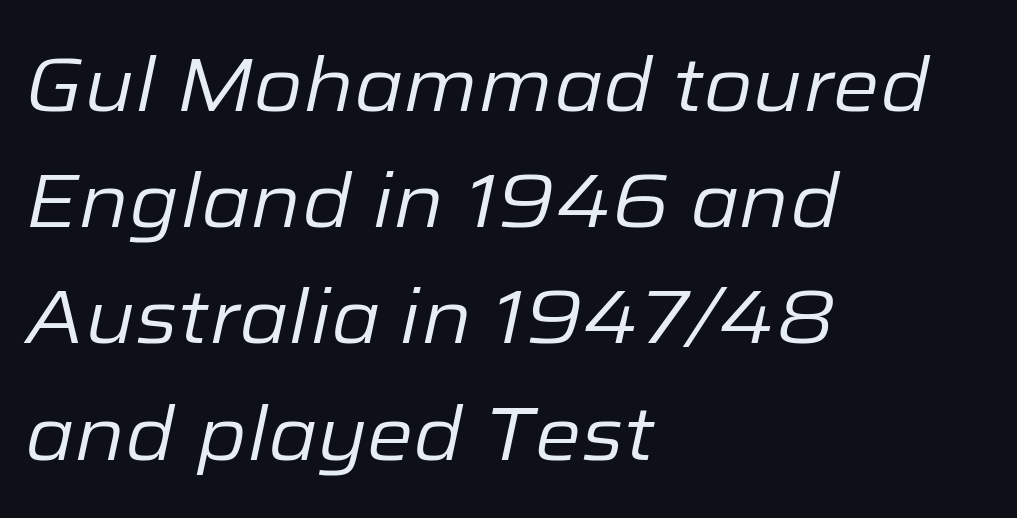
{"italic": "yes", "lean": "right", "slant_degrees": 12, "bold": "no", "weight": "regular", "width": "normal", "stroke_contrast": "low", "x_height": "medium", "monospaced": "no", "underline": "no", "align": "left", "line_spacing": "normal", "line_spacing_ratio": 1.55, "letter_spacing": "normal", "letter_spacing_em": 0.0, "glyph_px": 75}
